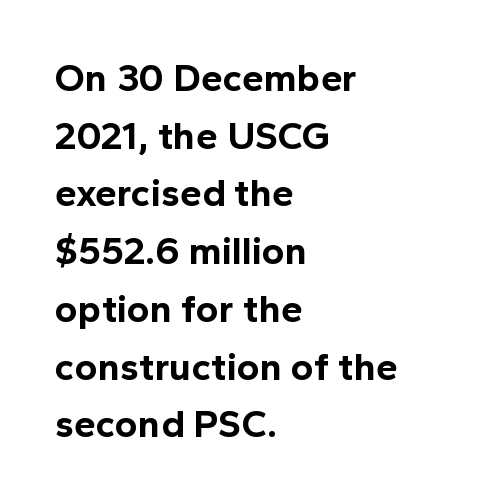
{"serif": "no", "italic": "no", "bold": "yes", "weight": "bold", "width": "normal", "x_height": "medium", "monospaced": "no", "underline": "no", "align": "left", "line_spacing": "normal", "line_spacing_ratio": 1.48, "letter_spacing": "normal", "letter_spacing_em": 0.0, "glyph_px": 39}
